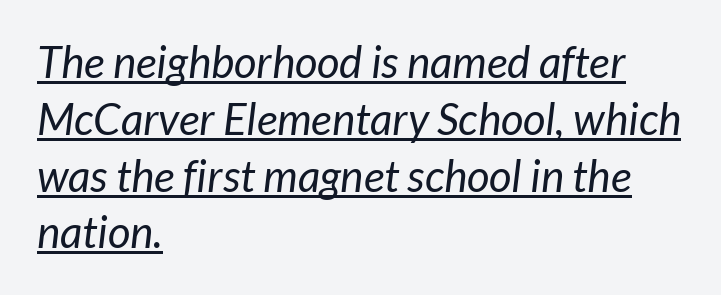
Each letter keeps its own natural width here, so spacing adapts to shape. This block has exactly the height ordinary leading produces. The typesetting does not lean heavy: it is not bold. A typesetter would label this face a sans. Caption: multi-line text, flush left, ragged right.
